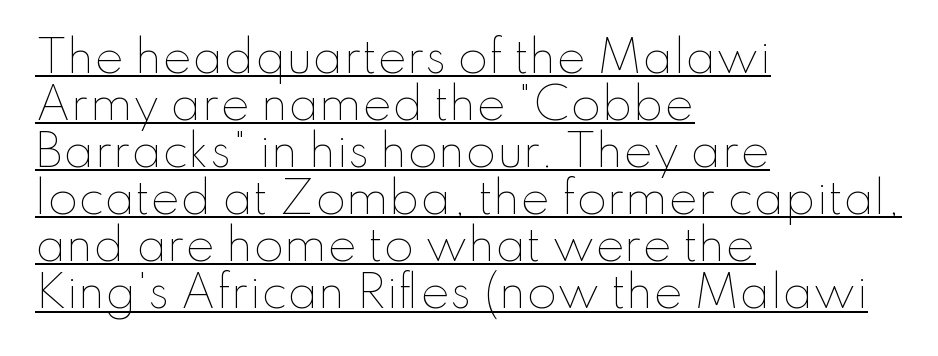
Is this a heavy cut? Hardly; it is regular or lighter. Between one letter and the next there's only the usual sliver of space. Leading: reduced. This sample carries an underscore along the baseline area.
